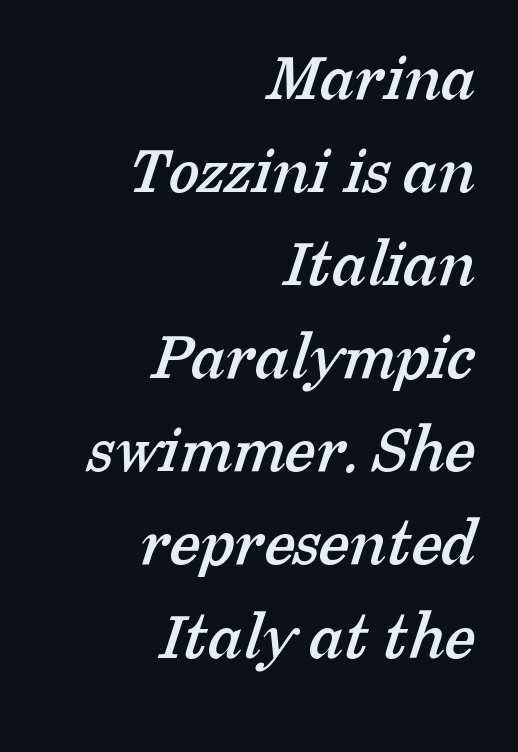
Q: Is the typeface a serif or a sans-serif typeface? A: Serif.
Q: Is the text underlined? A: No.
Q: How is the paragraph aligned? A: Right-aligned.
Q: Is the spacing between letters normal or unusually wide? A: Normal.
Q: Is the spacing between lines tight, normal or loose? A: Normal.
Q: Width (condensed, normal, or wide)? A: Normal.
Q: Stroke contrast? A: Low.
Q: x-height? A: Medium.
Q: Monospaced? A: No.
